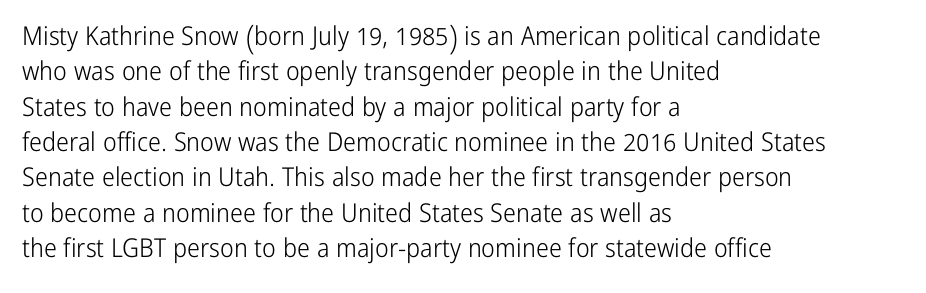
Vertically, the passage feels balanced, rows spaced as you'd expect. No italicization has been applied; the sample stays upright. A bare baseline throughout the passage. Think standard paragraph weight, or any step lighter than that.
